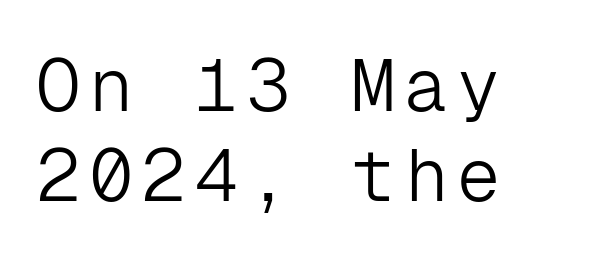
Q: Is the text bold? A: No.
Q: Is the text italic (slanted)? A: No, it is upright.
Q: Is the typeface a serif or a sans-serif typeface? A: Sans-serif.
Q: Is the text underlined? A: No.
Q: How is the paragraph aligned? A: Left-aligned.
Q: Width (condensed, normal, or wide)? A: Normal.
Q: Stroke contrast? A: Low.
Q: x-height? A: Medium.
Q: Monospaced? A: Yes.
